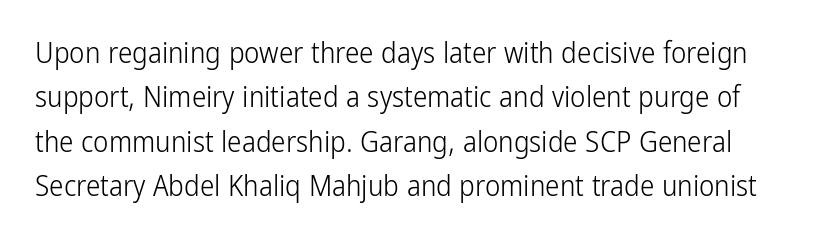
The image shows 29 px light, condensed sans-serif type, upright; set normal line spacing (1.53x), normal letter spacing, not underlined; low stroke contrast and a medium x-height.
